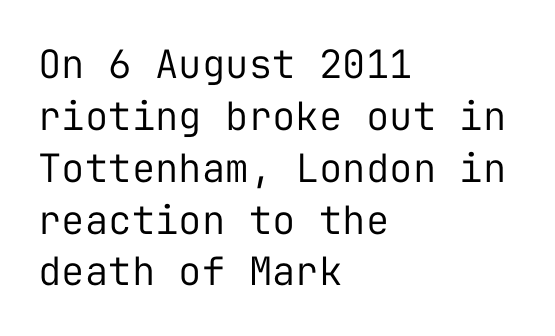
Quick note: not italic, upright. Nope, no serifs anywhere on these letters. These glyphs show unthickened strokes, regular width or finer. Which margin do the lines hug? The left one — the right edge is uneven. Nothing unusual about the tracking: characters are spaced as the font intends. The designer left line spacing at the default.
